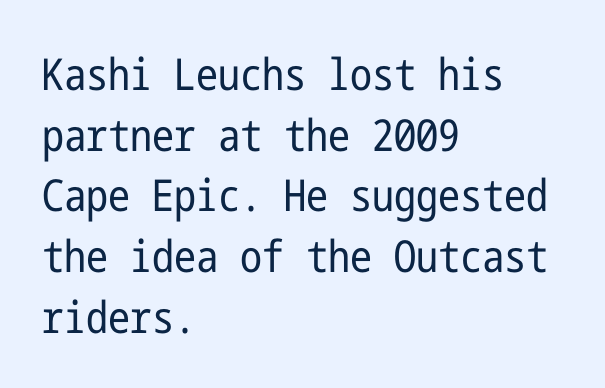
{"serif": "no", "italic": "no", "bold": "no", "weight": "regular", "width": "condensed", "stroke_contrast": "low", "x_height": "medium", "underline": "no", "align": "left", "line_spacing": "normal", "line_spacing_ratio": 1.38, "letter_spacing": "normal", "letter_spacing_em": 0.0, "glyph_px": 44}
